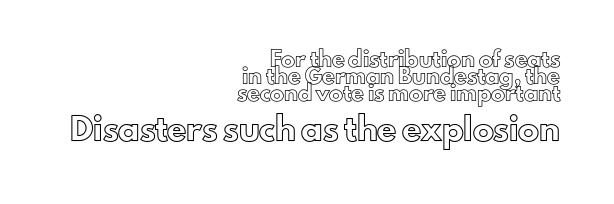
Q: Is the text italic (slanted)? A: No, it is upright.
Q: Is the text underlined? A: No.
Q: How is the paragraph aligned? A: Right-aligned.
Q: Is the spacing between letters normal or unusually wide? A: Normal.
Q: Which block of text is set in a larger size, the first (top) or the second (bottom)? A: The second (bottom) one.
